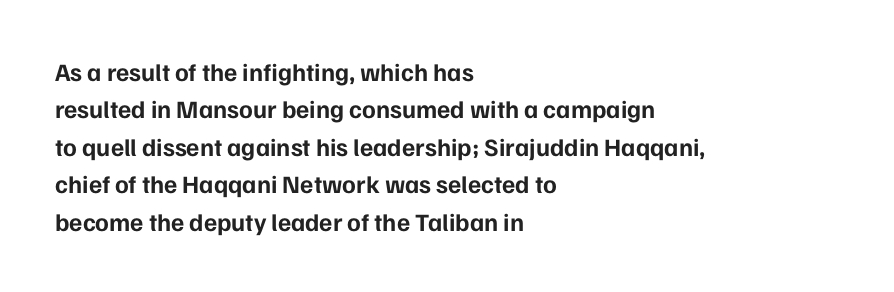
Q: Is the text bold? A: Yes.
Q: Is the text italic (slanted)? A: No, it is upright.
Q: Is the text underlined? A: No.
Q: How is the paragraph aligned? A: Left-aligned.
Q: Is the spacing between letters normal or unusually wide? A: Normal.
Q: Is the spacing between lines tight, normal or loose? A: Normal.
